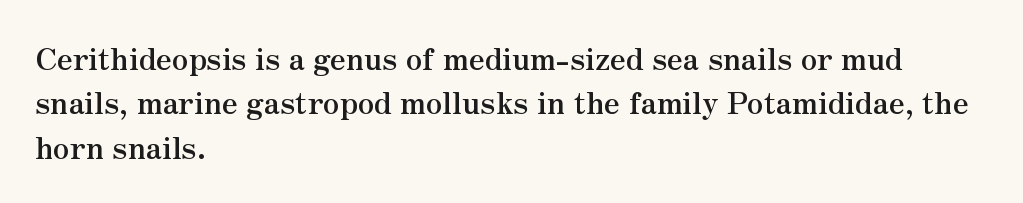
Q: Is the text bold? A: Yes.
Q: Is the text italic (slanted)? A: No, it is upright.
Q: Is the typeface a serif or a sans-serif typeface? A: Serif.
Q: Is the text underlined? A: No.
Q: How is the paragraph aligned? A: Left-aligned.
Q: Is the spacing between letters normal or unusually wide? A: Normal.
Q: Is the spacing between lines tight, normal or loose? A: Normal.
Q: Width (condensed, normal, or wide)? A: Normal.
Q: Stroke contrast? A: Medium.
Q: x-height? A: Small.
Q: Monospaced? A: No.
